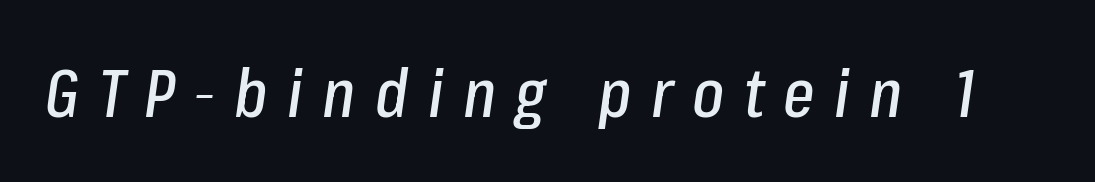
What stands out about the letter spacing? Its width — letters are far apart. Do the characters align in a grid? No, the font is proportional. Compared with ordinary roman type, these characters are visibly tilted. The passage shown is not underscored anywhere.
